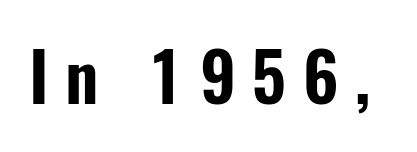
The specimen reads as upright at a glance. Descenders are the only things crossing below the line. Is the letter spacing exaggerated? Yes — the characters are pushed far apart. You could not count columns in this text — the font is proportionally spaced. Stroke terminals: plain, sans-serif.
